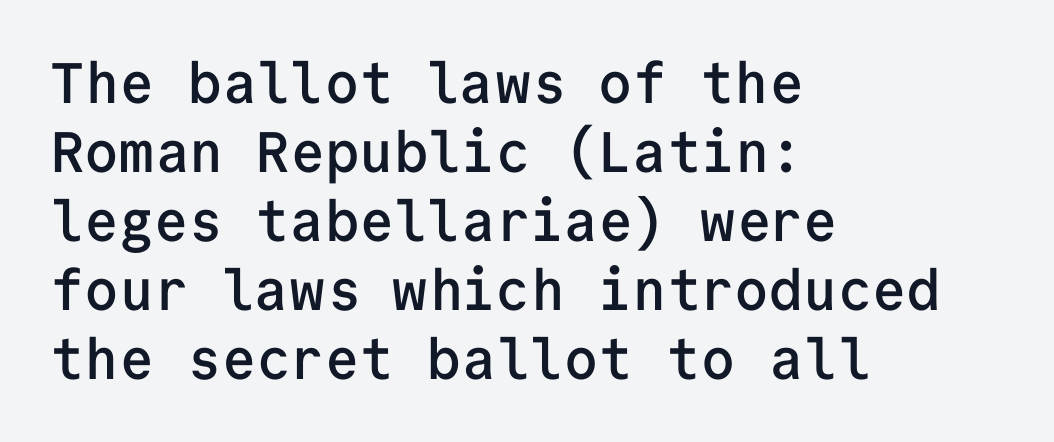
Do the characters align in a grid? Yes, the font is monospaced. Each word holds together tightly as a unit, with standard inter-letter gaps. This is moderately heavy type, rendered in semibold. Unmarked baselines from the first word to the last. Short and long lines alike share a common starting point at left. I'd call this a sans setting — the letters go barefoot.
